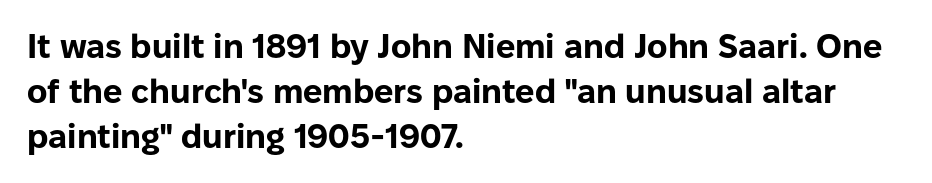
The image shows 34 px bold sans-serif type, upright; set left-aligned, normal line spacing (1.33x), normal letter spacing, not underlined; low stroke contrast and a medium x-height.
